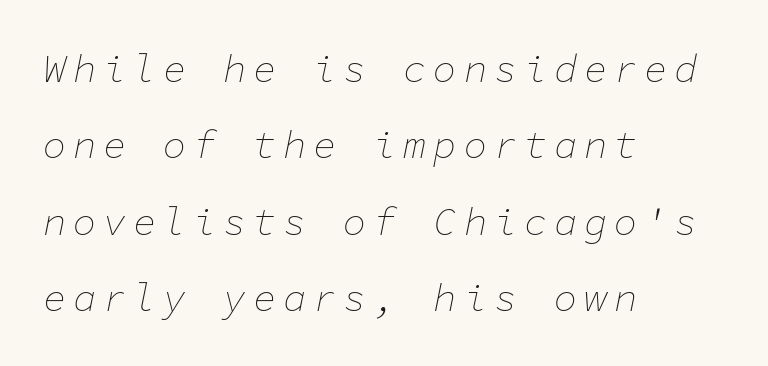
Slanted lettering throughout. Regarding leading, the lines here are spaced well apart. Letters rest on an invisible, unmarked baseline. Is the type heavy? It reads as light-to-regular instead.
